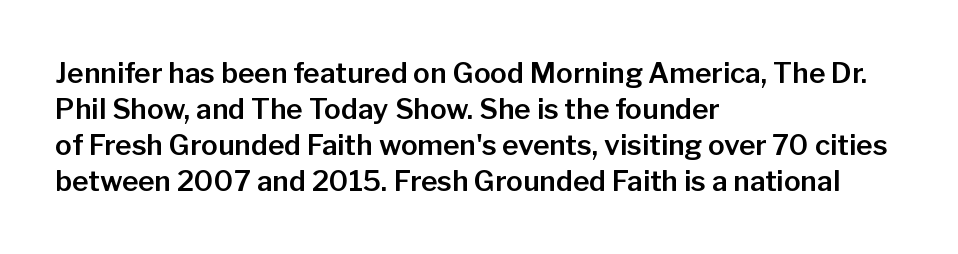
These lines sit exactly where default settings would place them. Plain, unruled lines of type. Compared with typical body copy, the letter spacing here is the same. You can tell from the bare stems that sans-serif type was used. Tall strokes in this sample are plumb rather than angled. If you drew a ruler down the left edge, every line would touch it.
